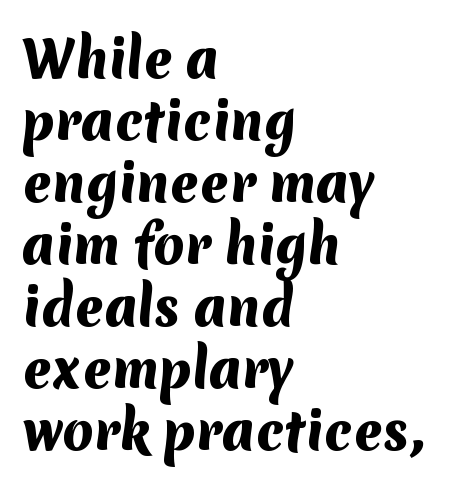
{"serif": "no", "bold": "yes", "weight": "heavy", "width": "normal", "stroke_contrast": "medium", "x_height": "medium", "monospaced": "no", "underline": "no", "align": "left", "line_spacing_ratio": 1.24, "letter_spacing": "normal", "letter_spacing_em": 0.0, "glyph_px": 50}
